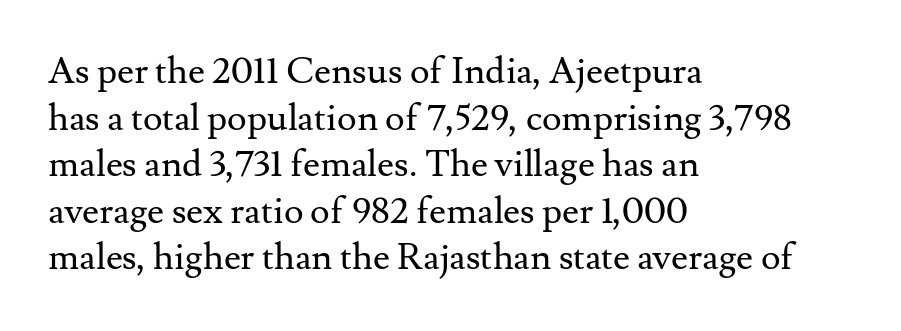
The image shows 37 px regular-weight serif type, upright; set left-aligned, normal line spacing (1.26x), normal letter spacing, not underlined; medium stroke contrast and a small x-height.
